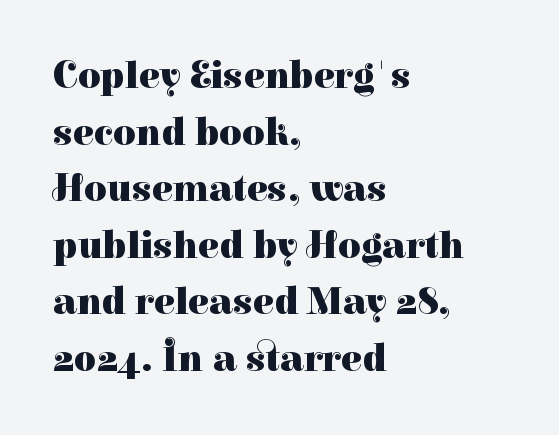
{"serif": "yes", "italic": "no", "bold": "yes", "weight": "heavy", "width": "normal", "stroke_contrast": "high", "x_height": "medium", "monospaced": "no", "underline": "no", "align": "left", "line_spacing": "normal", "line_spacing_ratio": 1.45, "letter_spacing": "normal", "letter_spacing_em": 0.0, "glyph_px": 39}
